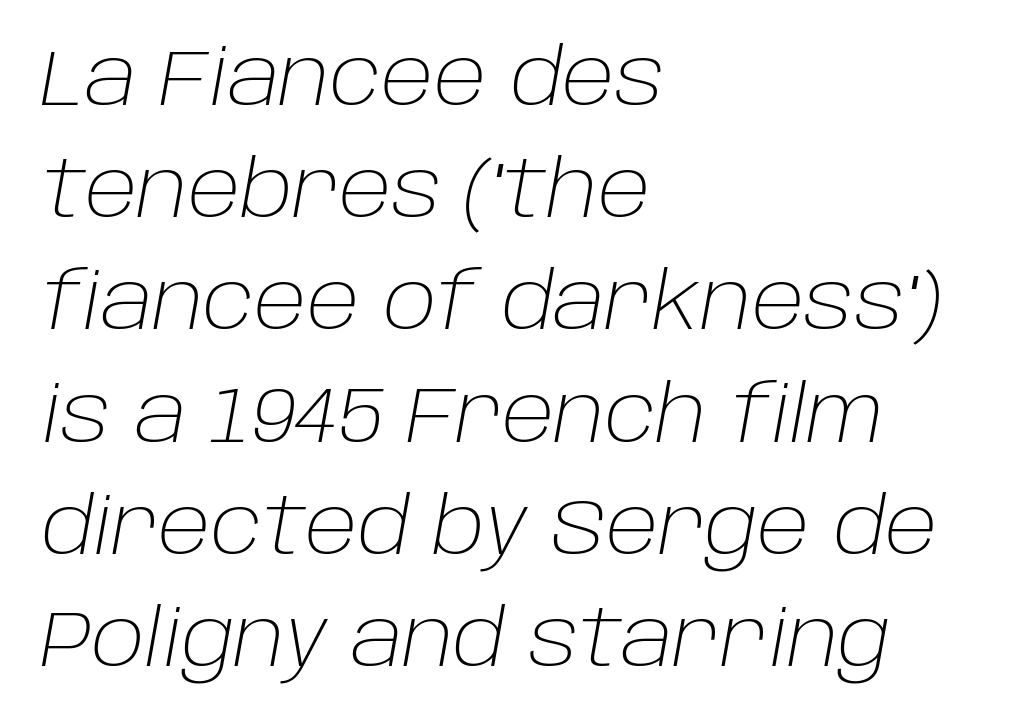
Q: Is the text bold? A: No.
Q: Is the text italic (slanted)? A: Yes, it leans right by about 10 degrees.
Q: Is the text underlined? A: No.
Q: How is the paragraph aligned? A: Left-aligned.
Q: Is the spacing between letters normal or unusually wide? A: Normal.
Q: Is the spacing between lines tight, normal or loose? A: Normal.
Q: Width (condensed, normal, or wide)? A: Normal.
Q: Stroke contrast? A: Low.
Q: x-height? A: Large.
Q: Monospaced? A: No.
